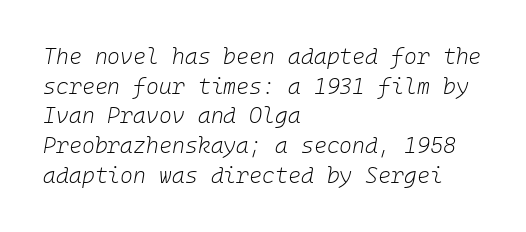
Q: Is the text bold? A: No.
Q: Is the text italic (slanted)? A: Yes, it leans right by about 10 degrees.
Q: Is the text underlined? A: No.
Q: How is the paragraph aligned? A: Left-aligned.
Q: Is the spacing between letters normal or unusually wide? A: Normal.
Q: Is the spacing between lines tight, normal or loose? A: Normal.
